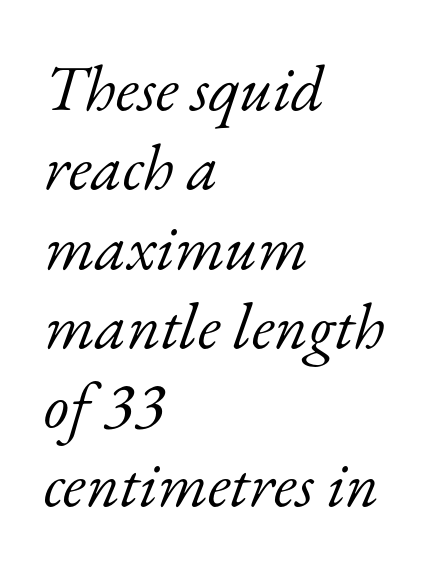
{"serif": "yes", "italic": "yes", "lean": "right", "slant_degrees": 17, "bold": "no", "weight": "light", "width": "normal", "stroke_contrast": "low", "x_height": "small", "monospaced": "no", "underline": "no", "align": "left", "line_spacing_ratio": 1.22, "letter_spacing": "normal", "letter_spacing_em": 0.0, "glyph_px": 65}
